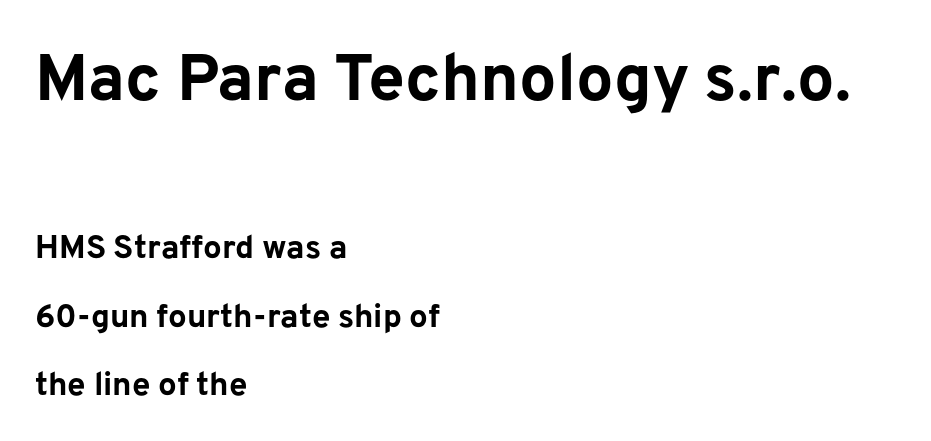
Does the weight exceed regular? Yes, all the way to bold. Observe the absence of serifs on each vertical stroke in this sample. Caption: standard tracking, unaltered. Regarding leading, the lines here are spaced well apart. This sample has the flowing, uneven cadence of proportional lettering.
